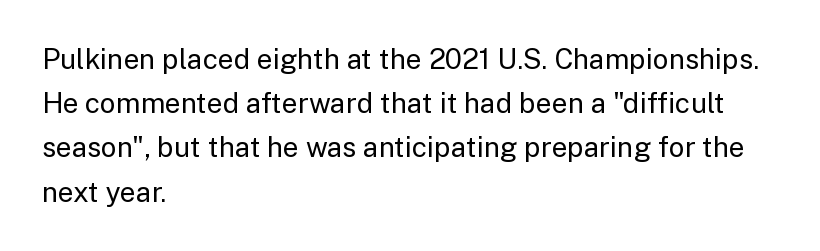
Q: Is the text bold? A: No.
Q: Is the text italic (slanted)? A: No, it is upright.
Q: Is the typeface a serif or a sans-serif typeface? A: Sans-serif.
Q: Is the text underlined? A: No.
Q: How is the paragraph aligned? A: Left-aligned.
Q: Is the spacing between letters normal or unusually wide? A: Normal.
Q: Is the spacing between lines tight, normal or loose? A: Normal.
Q: Width (condensed, normal, or wide)? A: Normal.
Q: Stroke contrast? A: Low.
Q: x-height? A: Medium.
Q: Monospaced? A: No.
